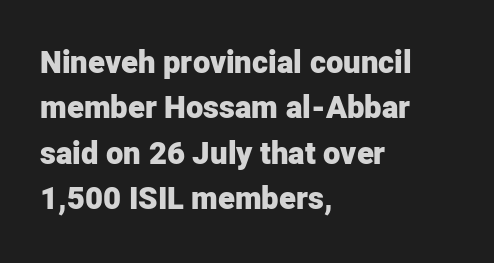
Q: Is the text bold? A: Yes.
Q: Is the text italic (slanted)? A: No, it is upright.
Q: Is the typeface a serif or a sans-serif typeface? A: Sans-serif.
Q: Is the text underlined? A: No.
Q: How is the paragraph aligned? A: Left-aligned.
Q: Is the spacing between letters normal or unusually wide? A: Normal.
Q: Is the spacing between lines tight, normal or loose? A: Normal.
Q: Width (condensed, normal, or wide)? A: Normal.
Q: Stroke contrast? A: Low.
Q: x-height? A: Medium.
Q: Monospaced? A: No.
